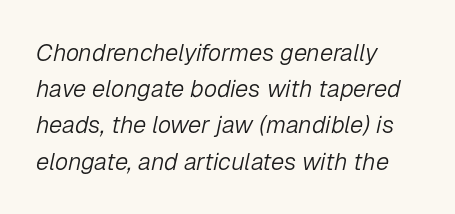
{"italic": "yes", "lean": "right", "slant_degrees": 12, "bold": "no", "underline": "no", "align": "left", "line_spacing": "normal", "line_spacing_ratio": 1.51, "letter_spacing": "normal", "letter_spacing_em": 0.0, "glyph_px": 24}
